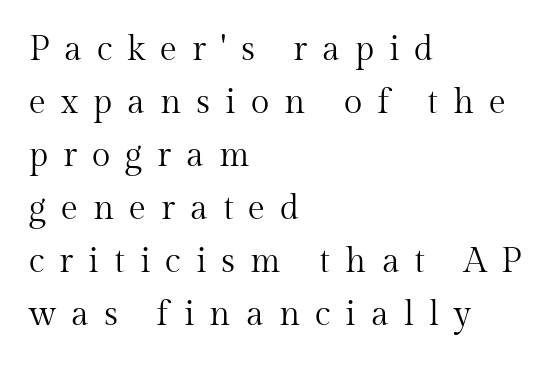
{"serif": "yes", "italic": "no", "bold": "no", "weight": "regular", "width": "normal", "stroke_contrast": "medium", "x_height": "medium", "monospaced": "no", "underline": "no", "align": "left", "line_spacing": "normal", "line_spacing_ratio": 1.56, "letter_spacing": "wide", "letter_spacing_em": 0.44, "glyph_px": 34}
